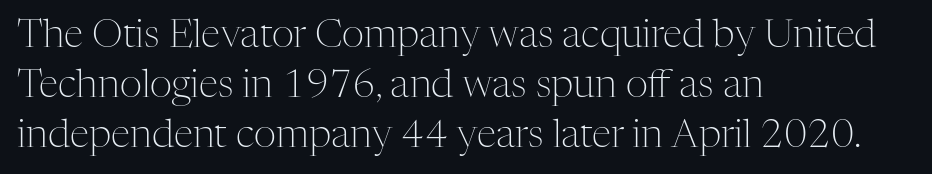
Q: Is the text bold? A: No.
Q: Is the text italic (slanted)? A: No, it is upright.
Q: Is the typeface a serif or a sans-serif typeface? A: Serif.
Q: Is the text underlined? A: No.
Q: How is the paragraph aligned? A: Left-aligned.
Q: Is the spacing between letters normal or unusually wide? A: Normal.
Q: Is the spacing between lines tight, normal or loose? A: Normal.
Q: Width (condensed, normal, or wide)? A: Normal.
Q: Stroke contrast? A: Medium.
Q: x-height? A: Medium.
Q: Monospaced? A: No.
